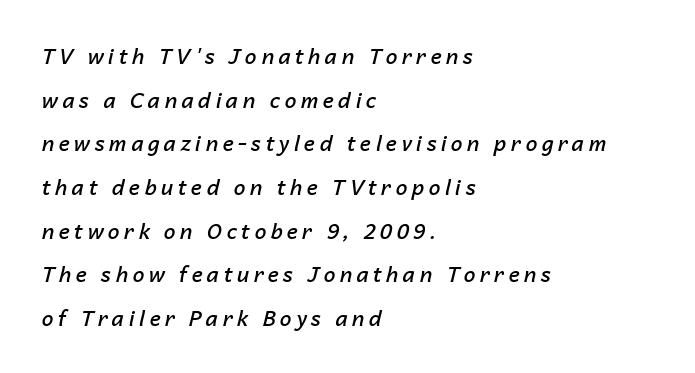
Airy leading. A somewhat darkened texture: the type is semibold rather than bold. Unmarked baselines from the first word to the last. The passage shown leans; its letterforms are oblique.
